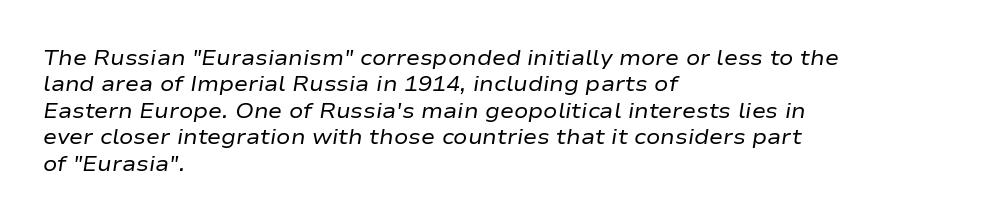
The passage shown stacks its lines at a standard gap. The foot of each line stays bare and open. Unbolded letterforms with no extra heft. Looking at the ascenders, they clearly lean. Which margin do the lines hug? The left one — the right edge is uneven.
